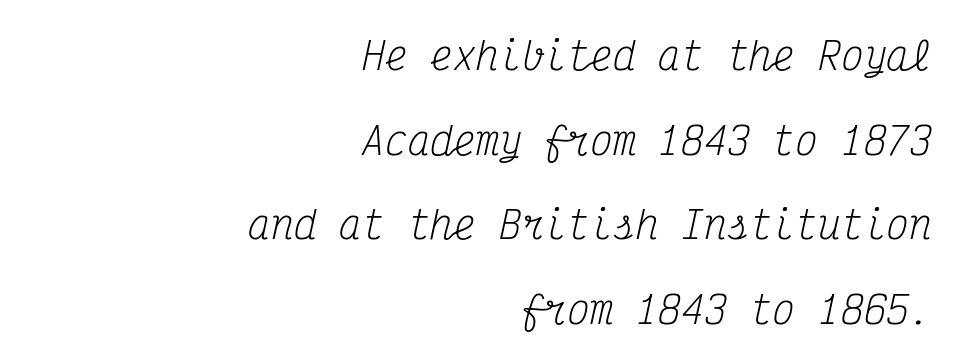
{"serif": "yes", "italic": "yes", "lean": "right", "slant_degrees": 12, "bold": "no", "weight": "regular", "width": "condensed", "stroke_contrast": "medium", "x_height": "medium", "monospaced": "yes", "underline": "no", "align": "right", "line_spacing": "loose", "line_spacing_ratio": 2.23, "letter_spacing": "normal", "letter_spacing_em": 0.0, "glyph_px": 38}
